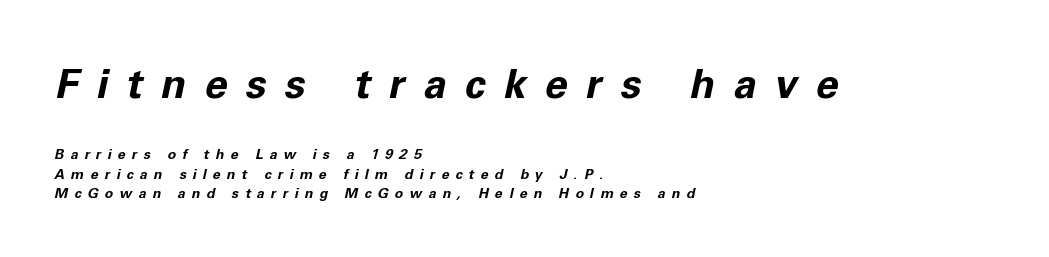
{"italic": "yes", "lean": "right", "slant_degrees": 11, "bold": "yes", "weight": "bold", "width": "normal", "stroke_contrast": "low", "x_height": "medium", "monospaced": "no", "underline": "no", "align": "left", "line_spacing": "normal", "line_spacing_ratio": 1.4, "letter_spacing": "wide", "letter_spacing_em": 0.45, "larger_block": "first", "size_ratio": 2.93, "glyph_px": 41}
